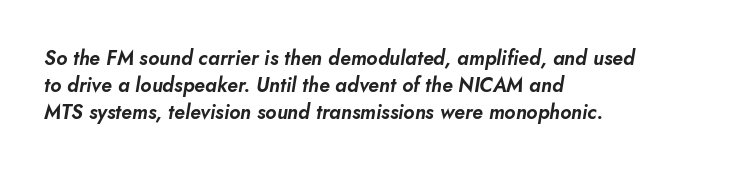
Horizontally, the lines are justified to the leading edge only. The face used here is rendered with its standard letterfit. Each new line begins a customary step beneath the previous one. The typography opts for an oblique posture over an upright one. Check under the words: just untouched page.
